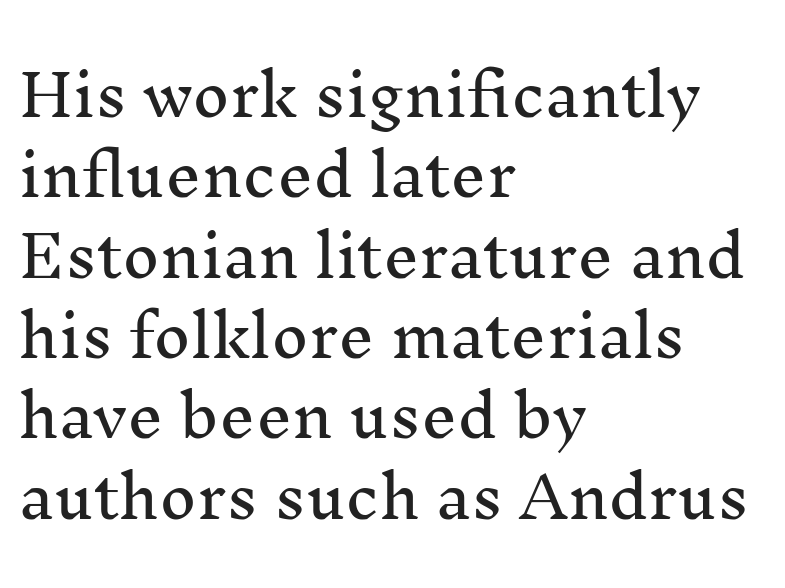
{"serif": "yes", "italic": "no", "width": "normal", "stroke_contrast": "medium", "x_height": "medium", "monospaced": "no", "underline": "no", "align": "left", "line_spacing": "normal", "line_spacing_ratio": 1.41, "letter_spacing": "normal", "letter_spacing_em": 0.0, "glyph_px": 57}
